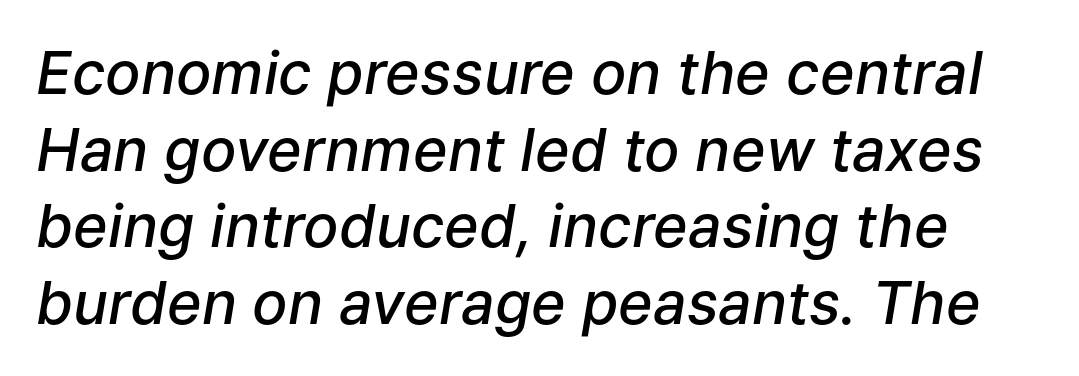
{"italic": "yes", "lean": "right", "slant_degrees": 9, "bold": "semi", "weight": "semibold", "width": "normal", "stroke_contrast": "low", "x_height": "medium", "monospaced": "no", "underline": "no", "line_spacing": "normal", "line_spacing_ratio": 1.3, "letter_spacing": "normal", "letter_spacing_em": 0.0, "glyph_px": 59}
